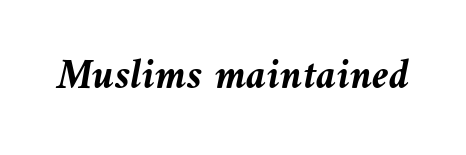
Q: Is the text bold? A: Yes.
Q: Is the text italic (slanted)? A: Yes, it leans left by about 9 degrees.
Q: Is the text underlined? A: No.
Q: Is the spacing between letters normal or unusually wide? A: Normal.
Q: Width (condensed, normal, or wide)? A: Normal.
Q: Stroke contrast? A: Medium.
Q: x-height? A: Medium.
Q: Monospaced? A: No.
